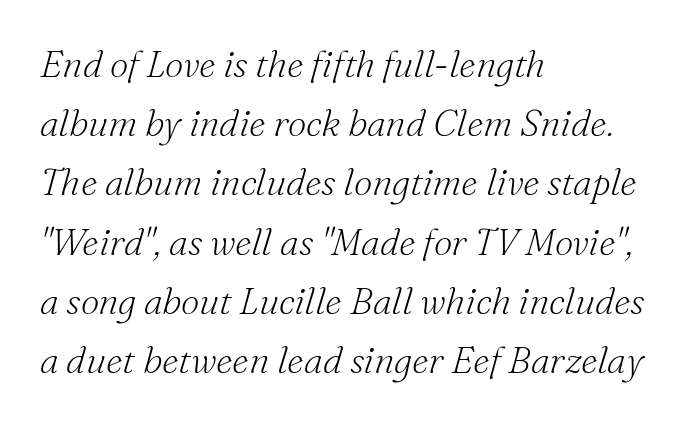
{"serif": "yes", "italic": "yes", "lean": "right", "slant_degrees": 16, "bold": "no", "weight": "light", "width": "normal", "stroke_contrast": "medium", "x_height": "small", "monospaced": "no", "underline": "no", "align": "left", "line_spacing": "normal", "line_spacing_ratio": 1.6, "letter_spacing": "normal", "letter_spacing_em": 0.0, "glyph_px": 37}
